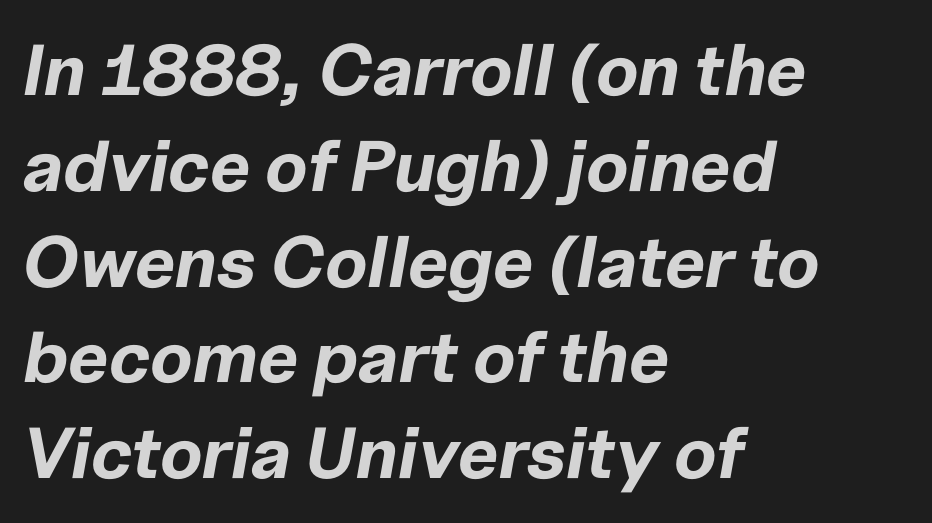
Q: Is the text bold? A: Yes.
Q: Is the text italic (slanted)? A: Yes, it leans right by about 10 degrees.
Q: Is the text underlined? A: No.
Q: How is the paragraph aligned? A: Left-aligned.
Q: Is the spacing between letters normal or unusually wide? A: Normal.
Q: Is the spacing between lines tight, normal or loose? A: Normal.
Q: Width (condensed, normal, or wide)? A: Normal.
Q: Stroke contrast? A: Low.
Q: x-height? A: Medium.
Q: Monospaced? A: No.
